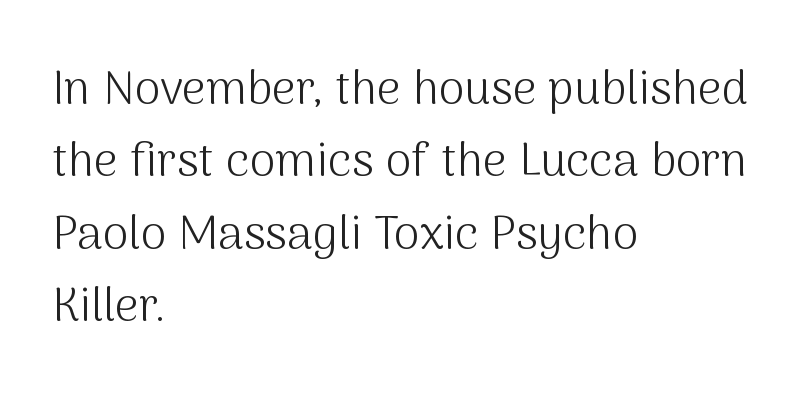
{"serif": "no", "italic": "no", "bold": "no", "weight": "light", "width": "normal", "stroke_contrast": "medium", "x_height": "medium", "monospaced": "no", "underline": "no", "align": "left", "line_spacing": "normal", "line_spacing_ratio": 1.54, "letter_spacing": "normal", "letter_spacing_em": 0.0, "glyph_px": 47}
